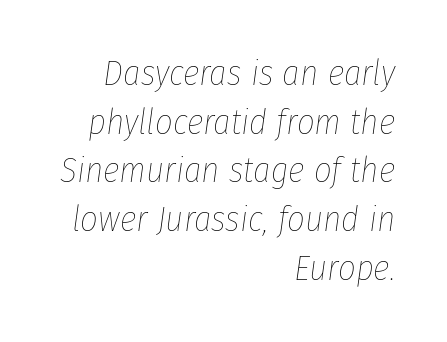
The image shows 35 px thin, condensed type, italic (leaning right); set right-aligned, normal line spacing (1.39x), normal letter spacing, not underlined; low stroke contrast and a medium x-height.
